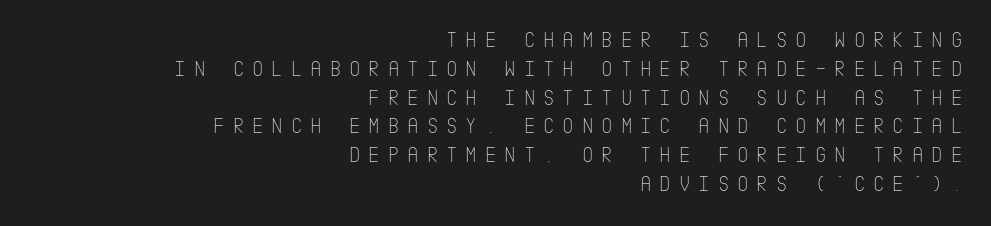
The horizontal fit of the characters is loose and conspicuously gappy. When letters stand straight like this, we call the style roman or upright. Every row of glyphs terminates at an identical x-position on the right. A typesetter would call this leading conventional body-copy spacing. The typeface has the unassuming heft of standard copy or less.
